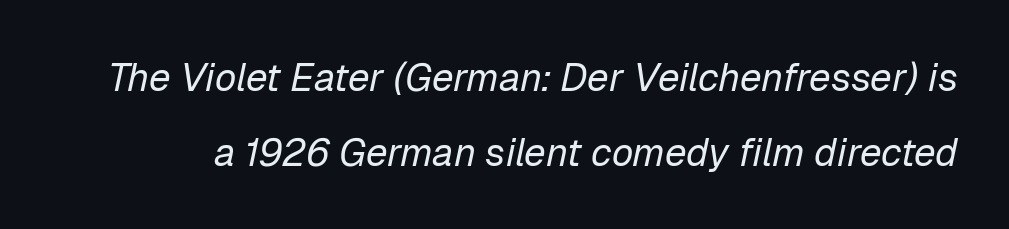
Q: Is the text bold? A: No.
Q: Is the text italic (slanted)? A: Yes, it leans right by about 12 degrees.
Q: Is the text underlined? A: No.
Q: Is the spacing between letters normal or unusually wide? A: Normal.
Q: Is the spacing between lines tight, normal or loose? A: Loose.
Q: Width (condensed, normal, or wide)? A: Normal.
Q: Stroke contrast? A: Low.
Q: x-height? A: Medium.
Q: Monospaced? A: No.
